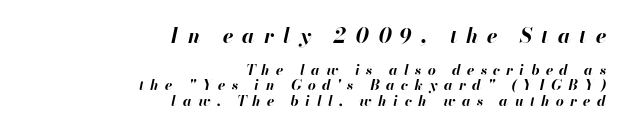
Typographic density is high because the face is bold. Quick note: underline off. The axis of the letterforms is tilted away from vertical. What's the leading like? Squeezed, with rows nearly overlapping.
